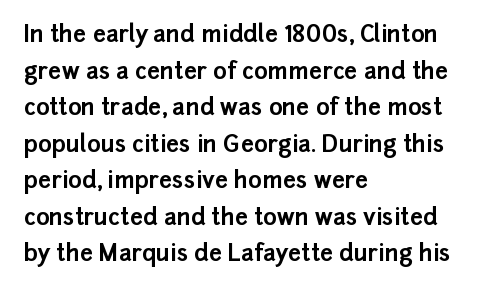
Visually the block forms a straight wall on the left and a jagged coastline on the right. The letters are bold, with thick, heavy strokes. The gap between lines stays unmarked. This sample keeps an unexceptional amount of space between lines. The horizontal fit of the characters is conventional and even. Vertical strokes here are truly vertical.
